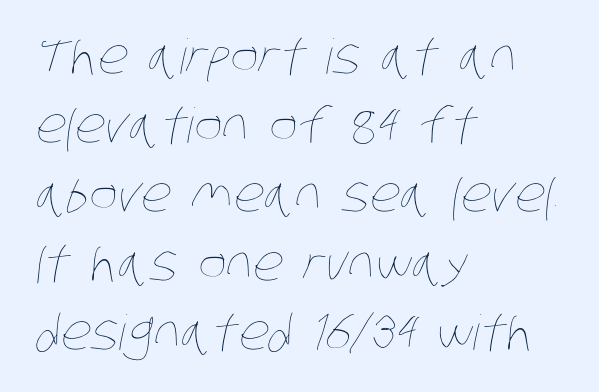
{"bold": "no", "weight": "thin", "width": "condensed", "stroke_contrast": "low", "x_height": "large", "monospaced": "no", "underline": "no", "align": "left", "line_spacing": "normal", "line_spacing_ratio": 1.44, "letter_spacing": "normal", "letter_spacing_em": 0.0, "glyph_px": 48}
